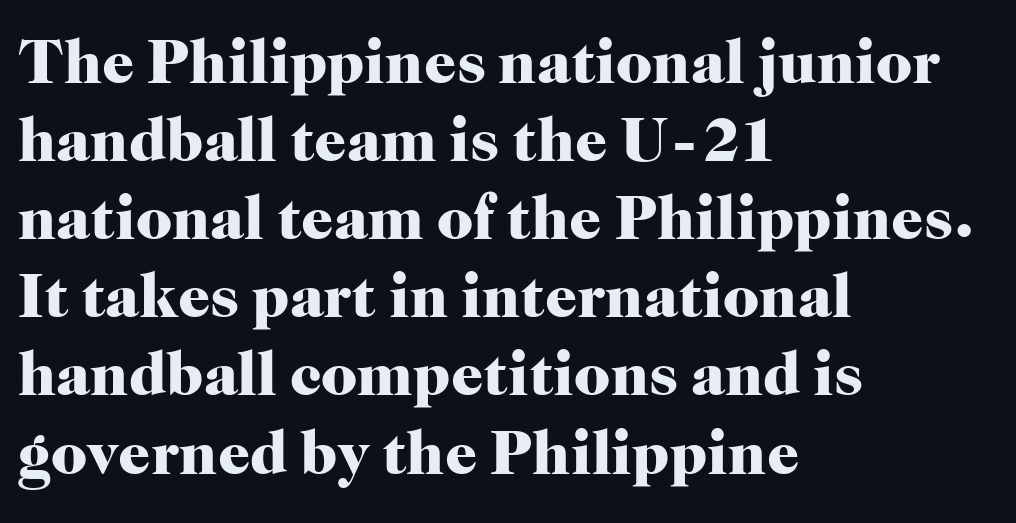
Compared with a centered layout, this one pins lines to the left instead. Unlike a clean sans, this face finishes its strokes with serifs. You'd pick this weight for a headline — it's a proper bold. What stands out about the letter spacing? Nothing — it is the standard amount. Words float on clear page, feet unadorned.
